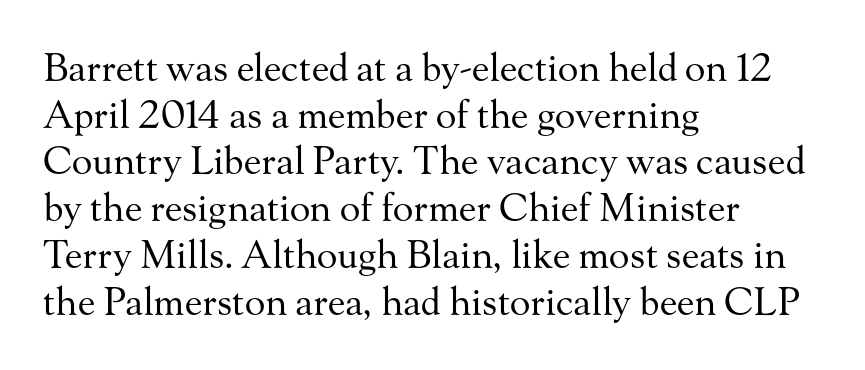
Q: Is the text bold? A: No.
Q: Is the text italic (slanted)? A: No, it is upright.
Q: Is the typeface a serif or a sans-serif typeface? A: Serif.
Q: Is the text underlined? A: No.
Q: How is the paragraph aligned? A: Left-aligned.
Q: Is the spacing between letters normal or unusually wide? A: Normal.
Q: Width (condensed, normal, or wide)? A: Normal.
Q: Stroke contrast? A: Medium.
Q: x-height? A: Small.
Q: Monospaced? A: No.
